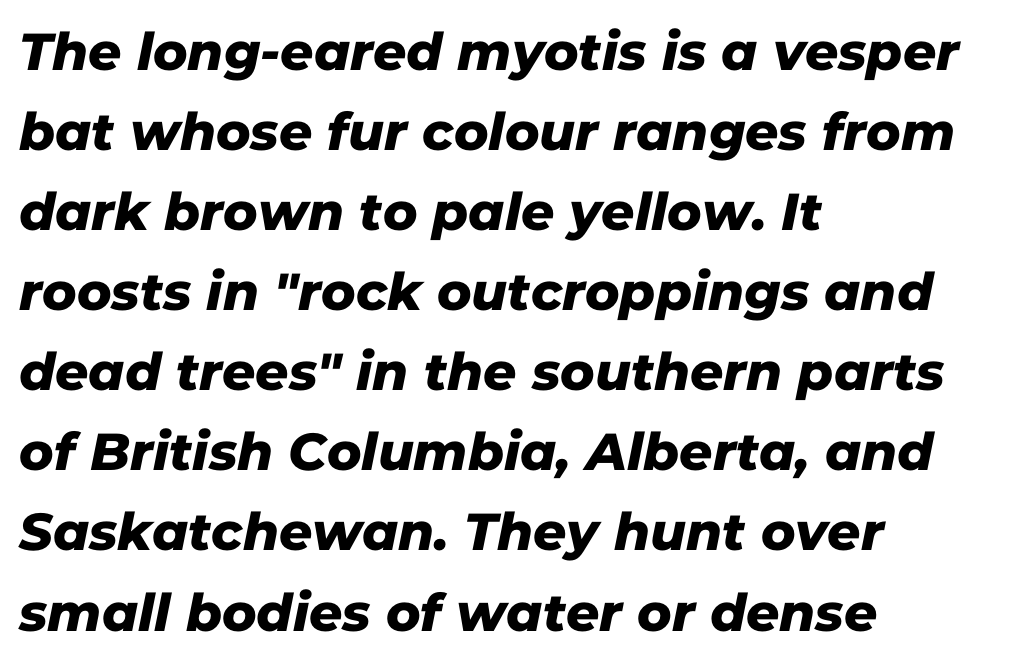
Q: Is the typeface a serif or a sans-serif typeface? A: Sans-serif.
Q: Is the text underlined? A: No.
Q: How is the paragraph aligned? A: Left-aligned.
Q: Is the spacing between letters normal or unusually wide? A: Normal.
Q: Is the spacing between lines tight, normal or loose? A: Normal.
Q: Width (condensed, normal, or wide)? A: Normal.
Q: Stroke contrast? A: Low.
Q: x-height? A: Medium.
Q: Monospaced? A: No.
